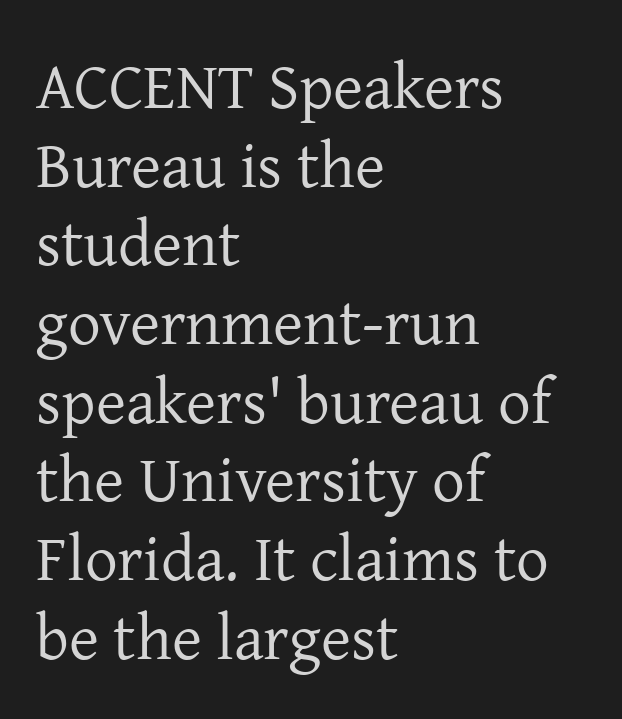
Q: Is the text bold? A: No.
Q: Is the text italic (slanted)? A: No, it is upright.
Q: Is the typeface a serif or a sans-serif typeface? A: Serif.
Q: Is the text underlined? A: No.
Q: How is the paragraph aligned? A: Left-aligned.
Q: Is the spacing between letters normal or unusually wide? A: Normal.
Q: Width (condensed, normal, or wide)? A: Normal.
Q: Stroke contrast? A: Low.
Q: x-height? A: Medium.
Q: Monospaced? A: No.
